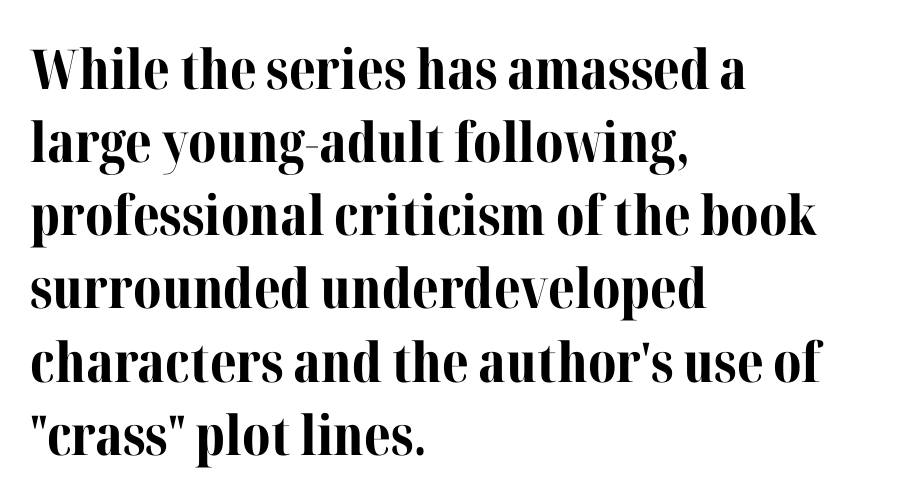
The passage shown is typed in a proportional face where columns would drift. Nope, not italic — everything's standing straight. Look at the tracking — it's just the regular setting, nothing added. This is serif lettering, the kind often seen in printed books. I'd describe the lettering as bold — thick and assertive.
